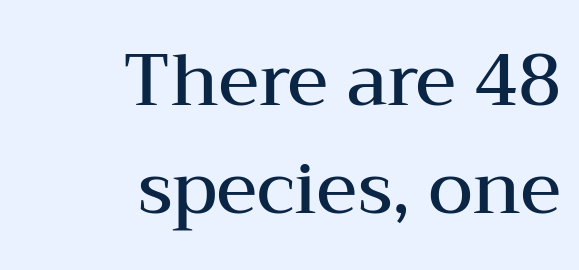
The image shows 72 px semibold, wide serif type, upright; set right-aligned, normal line spacing (1.5x), normal letter spacing, not underlined; medium stroke contrast and a medium x-height.
